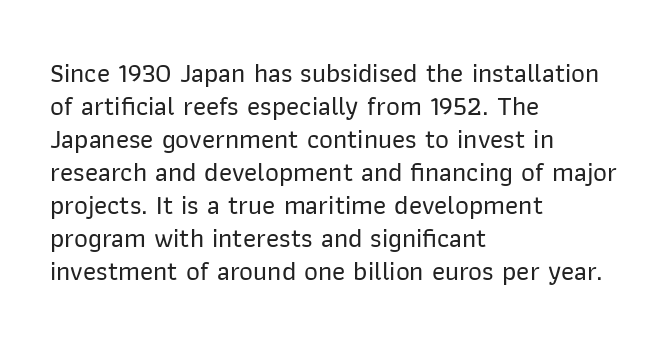
Q: Is the text italic (slanted)? A: No, it is upright.
Q: Is the text underlined? A: No.
Q: How is the paragraph aligned? A: Left-aligned.
Q: Is the spacing between letters normal or unusually wide? A: Normal.
